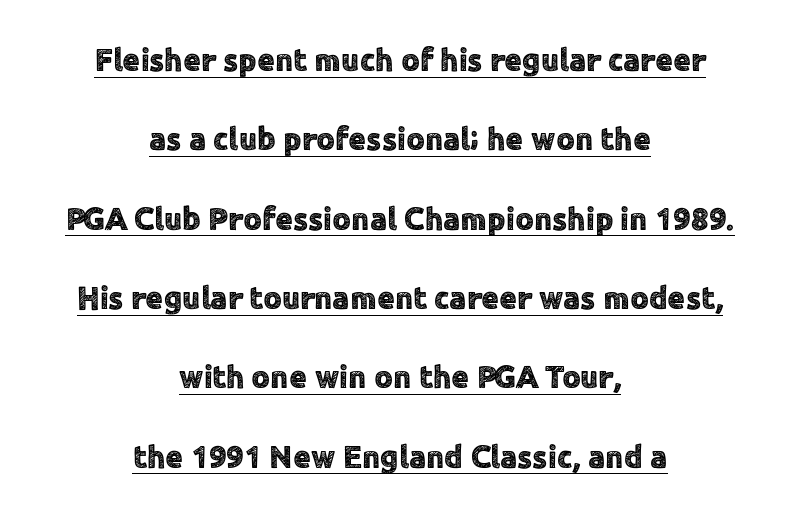
The image shows 32 px sans-serif type, upright; set centered, loose line spacing (2.48x), normal letter spacing, underlined; a medium x-height.
